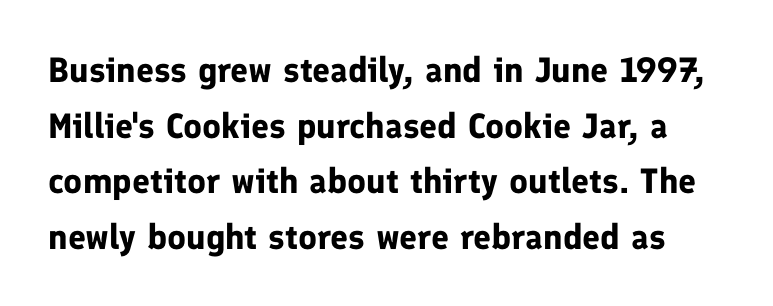
{"serif": "no", "italic": "no", "bold": "yes", "weight": "bold", "width": "normal", "stroke_contrast": "low", "x_height": "medium", "monospaced": "no", "underline": "no", "line_spacing": "normal", "line_spacing_ratio": 1.59, "letter_spacing": "normal", "letter_spacing_em": 0.0, "glyph_px": 35}
